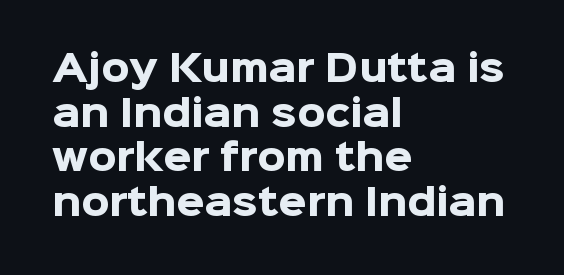
Q: Is the text bold? A: Yes.
Q: Is the text italic (slanted)? A: No, it is upright.
Q: Is the typeface a serif or a sans-serif typeface? A: Sans-serif.
Q: Is the text underlined? A: No.
Q: How is the paragraph aligned? A: Left-aligned.
Q: Is the spacing between letters normal or unusually wide? A: Normal.
Q: Width (condensed, normal, or wide)? A: Normal.
Q: Stroke contrast? A: Low.
Q: x-height? A: Medium.
Q: Monospaced? A: No.
